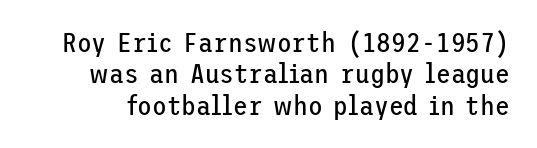
Has an underline been added? It has not. This sample uses plain, unmodified letter spacing. On a weight scale, this lands at 450 or below. This is the regular roman posture of the typeface.
